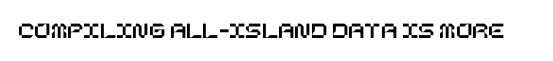
{"italic": "no", "underline": "no", "letter_spacing": "normal", "letter_spacing_em": 0.0, "glyph_px": 24}
